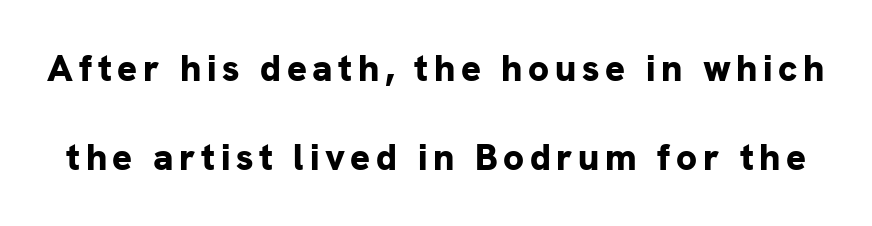
This sample uses a sans-serif face. Every character sits straight up, as roman type does. Does the leading feel generous? Absolutely, it's lavish. The passage shown is not underscored anywhere.
